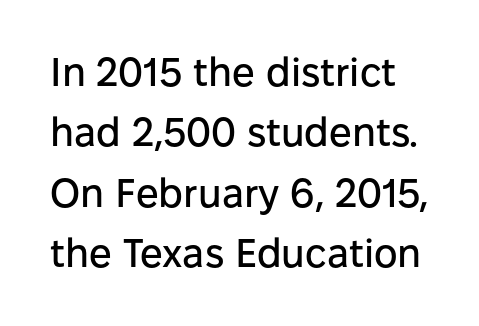
The passage shown is typeset with a sans-serif family. The specimen omits any rule beneath the text block's lines. Spacing between characters is what you'd get straight out of the box. Horizontal bands of white between lines are of average thickness. Every character sits straight up, as roman type does.
